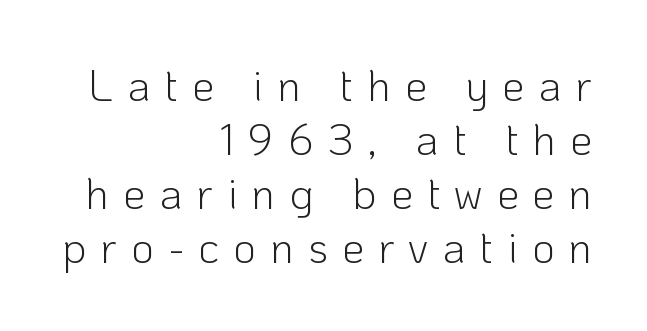
The text block is weighted toward the right margin, trailing off unevenly leftward. Observe the absence of serifs on each vertical stroke in this sample. Italic: no, the glyphs are upright roman. The foot of each line stays bare and open.
